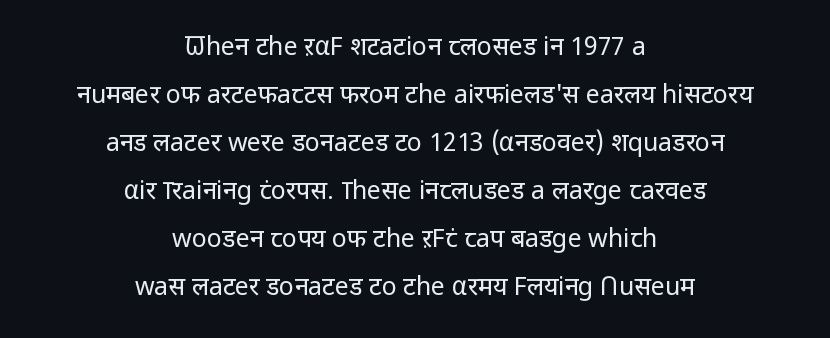
Q: Is the text bold? A: No.
Q: Is the text italic (slanted)? A: No, it is upright.
Q: Is the text underlined? A: No.
Q: How is the paragraph aligned? A: Centered.
Q: Is the spacing between letters normal or unusually wide? A: Normal.
Q: Is the spacing between lines tight, normal or loose? A: Loose.
